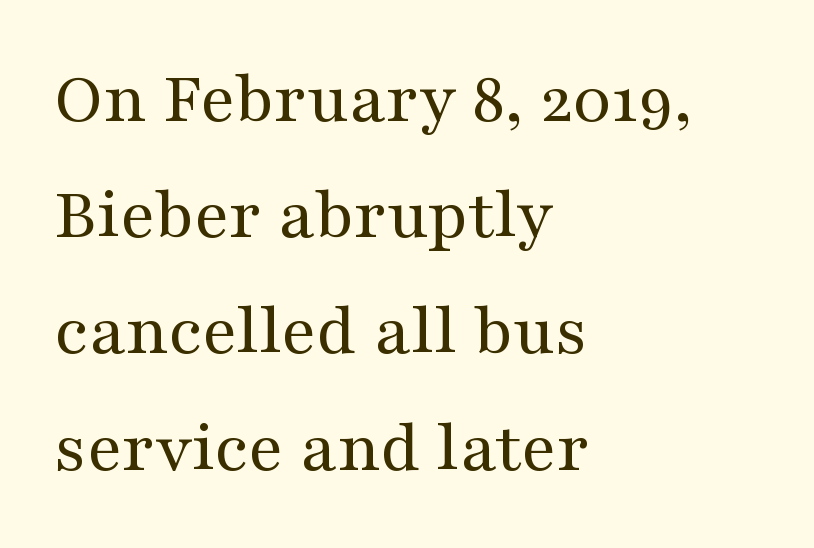
How are the letters spaced? Ordinarily, with no added tracking. The font is comparable to plain body text, perhaps lighter. This rendering features lettering with no underline. Stroke terminals: seriffed. The rows are spaced the way most documents space them.
